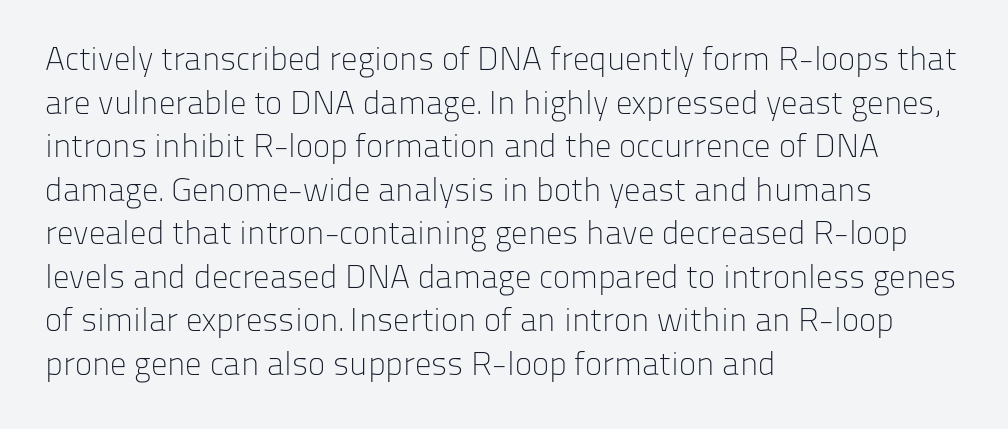
The image shows 33 px light sans-serif type, upright; set left-aligned, normal line spacing (1.32x), normal letter spacing, not underlined; low stroke contrast and a medium x-height.
